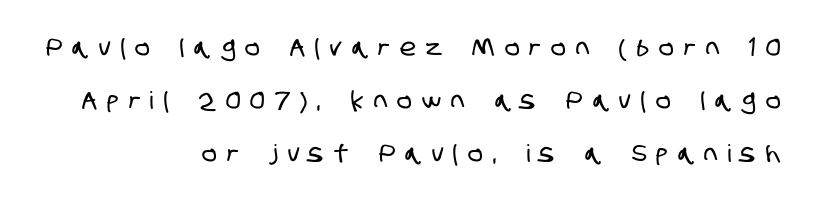
The image shows 24 px text type; set right-aligned, loose line spacing (2.21x), unusually wide letter spacing (+0.43 em), not underlined.
